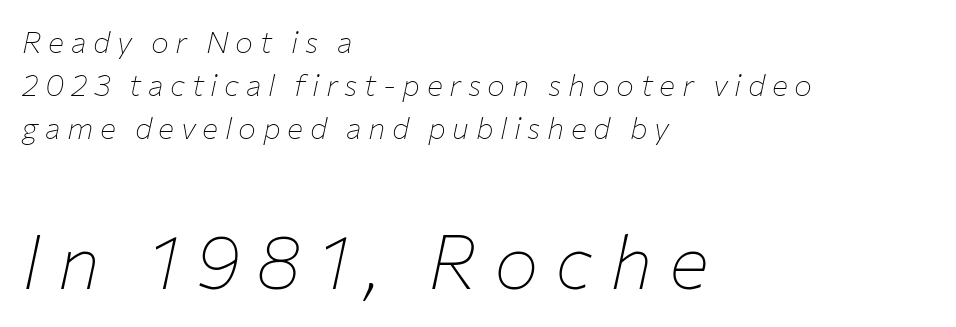
The image shows 75 px thin type, italic (leaning right); set left-aligned, normal line spacing (1.44x), unusually wide letter spacing (+0.22 em), not underlined; the second (bottom) block is 2.5x larger; low stroke contrast and a medium x-height.
